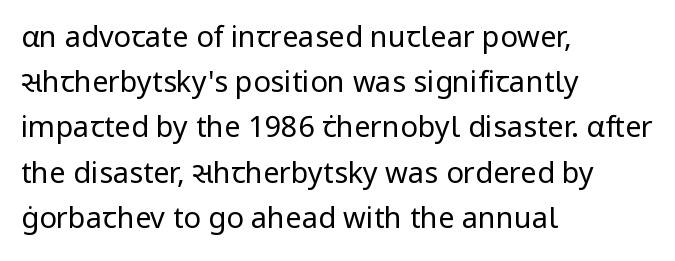
This is sans-serif lettering, the kind often seen on screens and signage. The lettering stays uniformly vertical, giving the passage a roman look. Beneath every word, the page is bare. The face used here is proportionally spaced, like ordinary book or web type. Summary of weight: not heavy and not bold.
